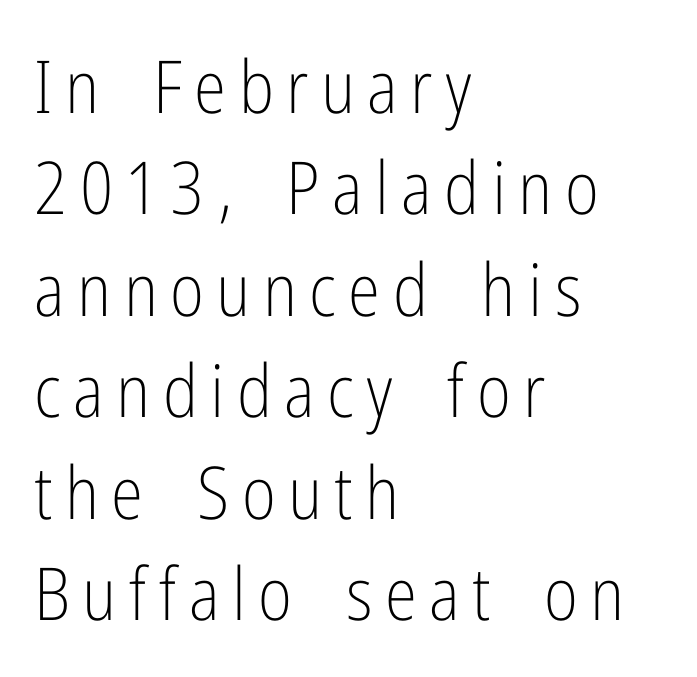
Do the characters align in a grid? No, the font is proportional. A typesetter would call this leading conventional body-copy spacing. The passage shown is not underscored anywhere. You can tell from the bare stems that sans-serif type was used.
